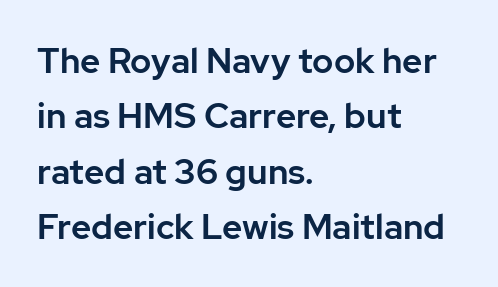
The image shows 35 px sans-serif type, upright; set left-aligned, normal line spacing (1.58x), normal letter spacing, not underlined; low stroke contrast and a medium x-height.
